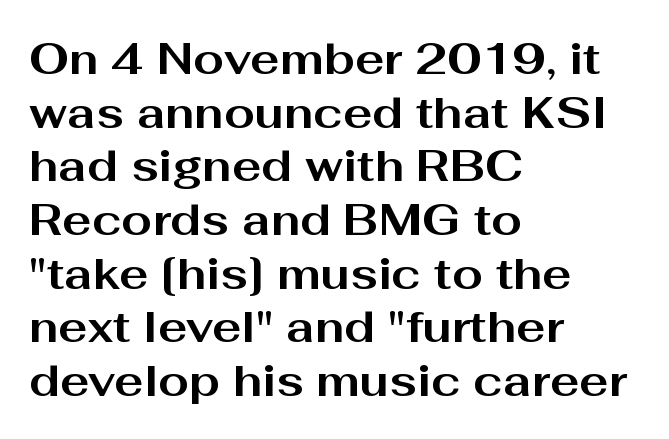
Typeset ragged right — the left edge is the straight one. This sample uses plain, unmodified letter spacing. The rendering uses natural spacing where letterforms have individual widths. Bold? Absolutely — the strokes are thick and heavy. Rule under the text: the space is simply empty.
